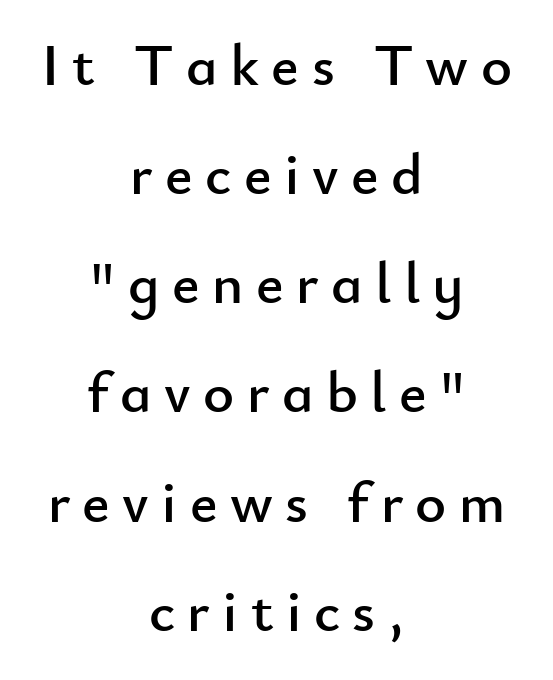
{"serif": "no", "italic": "no", "width": "normal", "stroke_contrast": "low", "x_height": "small", "monospaced": "no", "underline": "no", "align": "center", "line_spacing_ratio": 1.85, "letter_spacing": "wide", "letter_spacing_em": 0.21, "glyph_px": 59}
